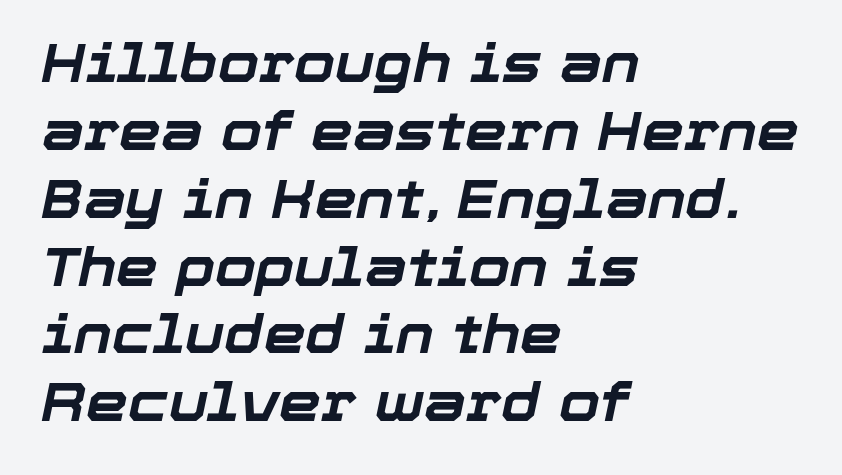
The letterforms sit shoulder to shoulder at normal distance. These lines are rendered in a variable-pitch font. Its strokes are broad and dark, the hallmark of bold type. Horizontal bands of white between lines are of average thickness.
